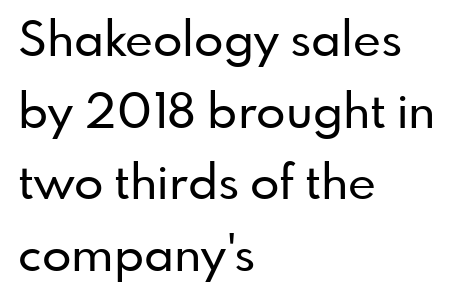
{"serif": "no", "italic": "no", "width": "normal", "stroke_contrast": "low", "x_height": "small", "monospaced": "no", "underline": "no", "align": "left", "line_spacing": "normal", "line_spacing_ratio": 1.49, "letter_spacing": "normal", "letter_spacing_em": 0.0, "glyph_px": 48}
